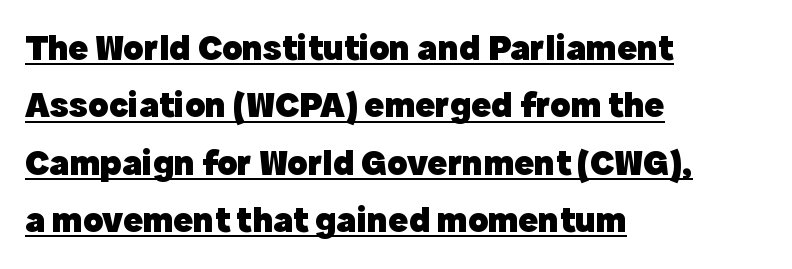
Notice how the stems are strictly vertical — no italics here. This rendering features underlined lettering. Casual observation: everything's shoved over to the left. Pretty heavy lettering here — definitely bold.
